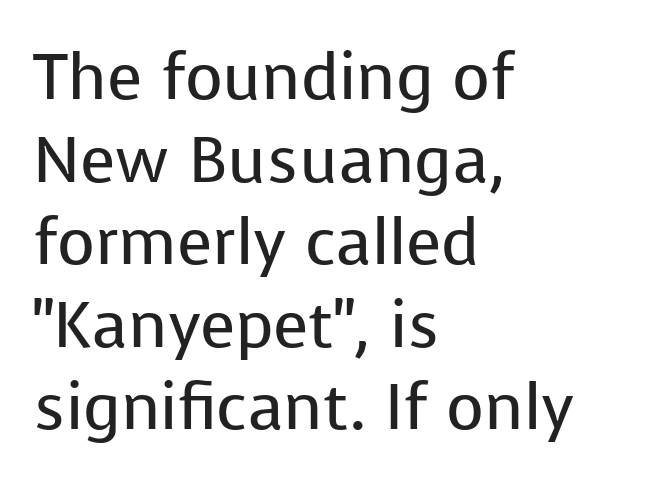
Q: Is the text bold? A: No.
Q: Is the text italic (slanted)? A: No, it is upright.
Q: Is the typeface a serif or a sans-serif typeface? A: Sans-serif.
Q: Is the text underlined? A: No.
Q: How is the paragraph aligned? A: Left-aligned.
Q: Is the spacing between letters normal or unusually wide? A: Normal.
Q: Is the spacing between lines tight, normal or loose? A: Normal.
Q: Width (condensed, normal, or wide)? A: Normal.
Q: Stroke contrast? A: Low.
Q: x-height? A: Medium.
Q: Monospaced? A: No.
